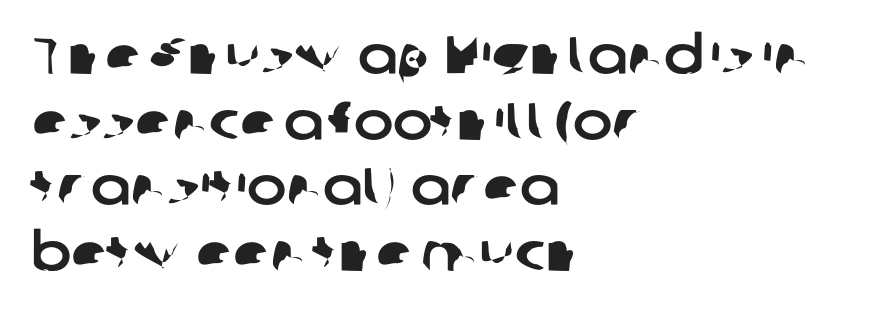
Q: Is the typeface a serif or a sans-serif typeface? A: Sans-serif.
Q: Is the text underlined? A: No.
Q: How is the paragraph aligned? A: Left-aligned.
Q: Is the spacing between letters normal or unusually wide? A: Normal.
Q: Width (condensed, normal, or wide)? A: Normal.
Q: Stroke contrast? A: Low.
Q: x-height? A: Medium.
Q: Monospaced? A: No.
